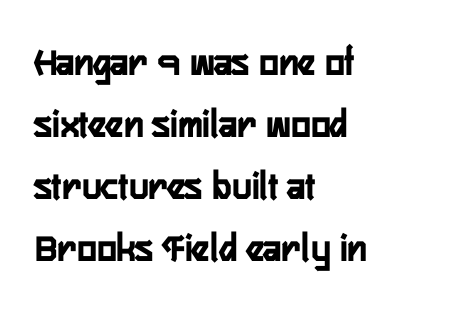
{"serif": "no", "italic": "no", "bold": "yes", "weight": "semibold", "width": "condensed", "stroke_contrast": "low", "x_height": "medium", "monospaced": "no", "underline": "no", "align": "left", "line_spacing": "normal", "line_spacing_ratio": 1.51, "letter_spacing": "normal", "letter_spacing_em": 0.0, "glyph_px": 41}
